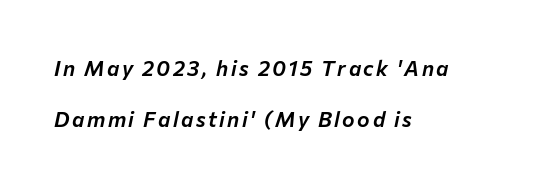
Q: Is the text italic (slanted)? A: Yes, it leans right by about 12 degrees.
Q: Is the text underlined? A: No.
Q: How is the paragraph aligned? A: Left-aligned.
Q: Is the spacing between lines tight, normal or loose? A: Loose.
